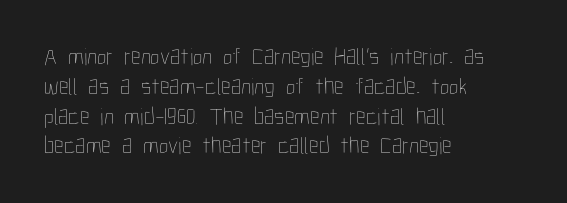
Q: Is the text bold? A: No.
Q: Is the text italic (slanted)? A: No, it is upright.
Q: Is the text underlined? A: No.
Q: How is the paragraph aligned? A: Left-aligned.
Q: Is the spacing between letters normal or unusually wide? A: Normal.
